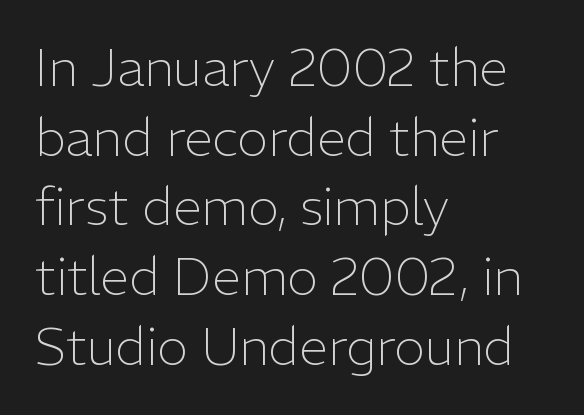
The strokes carry an ordinary text weight at most. Think of a printed novel: that variable character pitch is what you see here. Designer's note — italics off, roman on. This block has exactly the height ordinary leading produces. No feet cap the strokes, marking this as sans-serif type.
